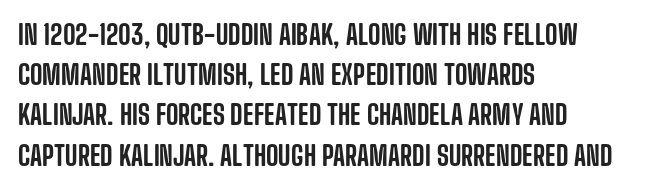
Q: Is the text italic (slanted)? A: No, it is upright.
Q: Is the text underlined? A: No.
Q: How is the paragraph aligned? A: Left-aligned.
Q: Is the spacing between letters normal or unusually wide? A: Normal.
Q: Is the spacing between lines tight, normal or loose? A: Normal.
